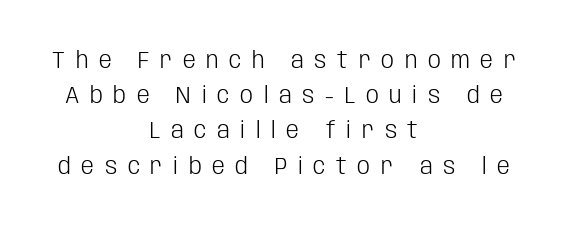
Plain, unruled lines of type. If you drew a line through each stem, it would be perfectly vertical. A student would call this center alignment; a typographer would say set centered. You could only call the tracking loose — the letters float apart.
